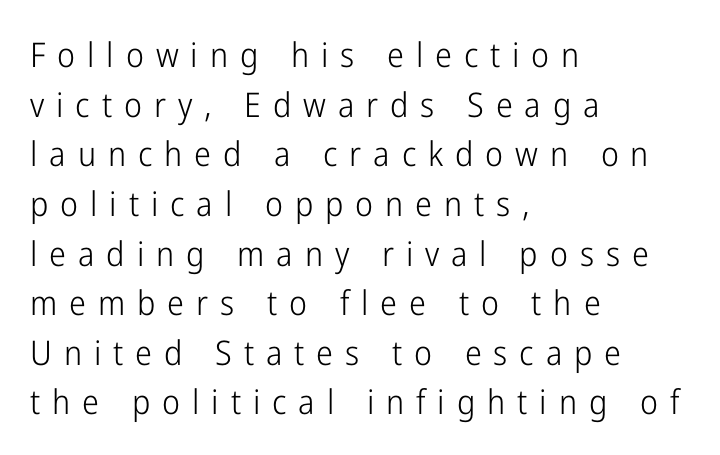
The image shows 34 px light, condensed sans-serif type, upright; set left-aligned, normal line spacing (1.46x), unusually wide letter spacing (+0.35 em), not underlined; low stroke contrast and a medium x-height.
